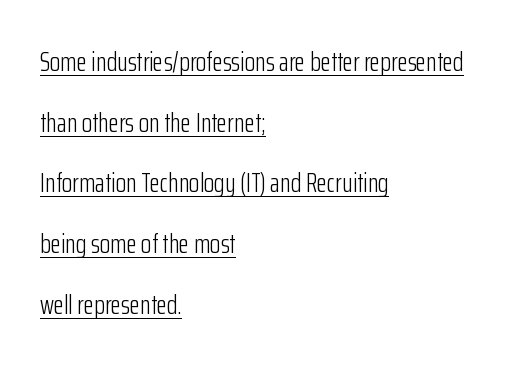
The image shows 27 px text type, upright; set left-aligned, loose line spacing (2.25x), normal letter spacing, underlined.
